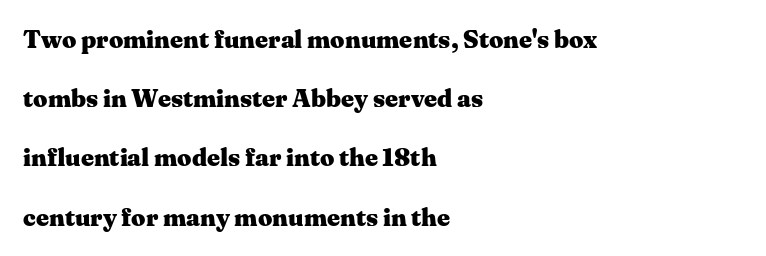
Q: Is the text bold? A: Yes.
Q: Is the text italic (slanted)? A: No, it is upright.
Q: Is the text underlined? A: No.
Q: How is the paragraph aligned? A: Left-aligned.
Q: Is the spacing between letters normal or unusually wide? A: Normal.
Q: Is the spacing between lines tight, normal or loose? A: Loose.
